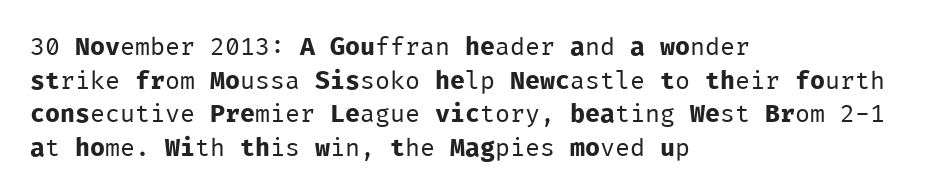
Q: Is the text bold? A: No.
Q: Is the text italic (slanted)? A: No, it is upright.
Q: Is the text underlined? A: No.
Q: How is the paragraph aligned? A: Left-aligned.
Q: Is the spacing between letters normal or unusually wide? A: Normal.
Q: Is the spacing between lines tight, normal or loose? A: Normal.
